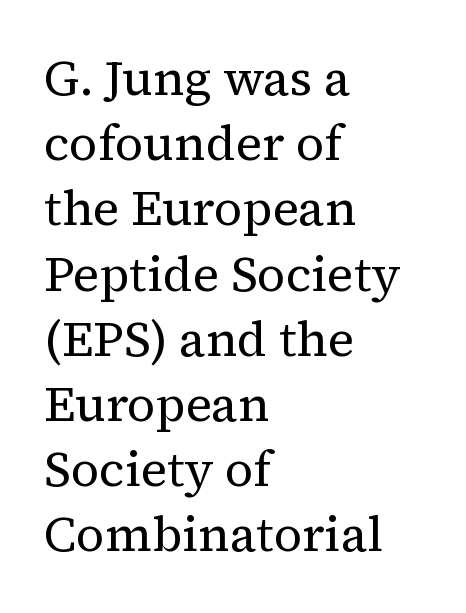
The tracking reads as untouched default to a designer's eye. This block has exactly the height ordinary leading produces. Small tapered or slab feet sit at the stroke ends, so this counts as serif. Designer's note — italics off, roman on.
